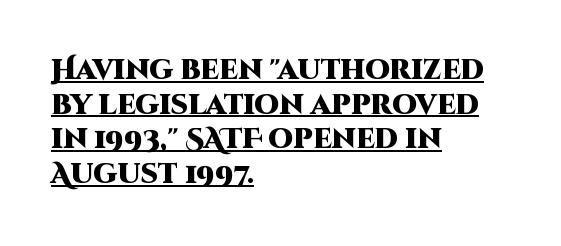
Q: Is the text bold? A: Yes.
Q: Is the text italic (slanted)? A: No, it is upright.
Q: Is the typeface a serif or a sans-serif typeface? A: Sans-serif.
Q: Is the text underlined? A: Yes.
Q: How is the paragraph aligned? A: Left-aligned.
Q: Is the spacing between letters normal or unusually wide? A: Normal.
Q: Width (condensed, normal, or wide)? A: Normal.
Q: Stroke contrast? A: High.
Q: x-height? A: Large.
Q: Monospaced? A: No.
